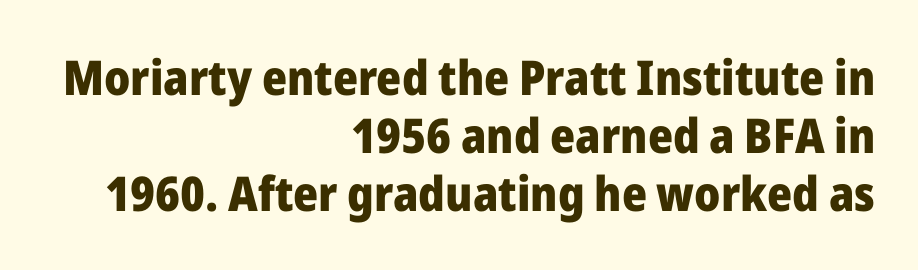
Q: Is the text bold? A: Yes.
Q: Is the text italic (slanted)? A: No, it is upright.
Q: Is the typeface a serif or a sans-serif typeface? A: Sans-serif.
Q: Is the text underlined? A: No.
Q: How is the paragraph aligned? A: Right-aligned.
Q: Is the spacing between letters normal or unusually wide? A: Normal.
Q: Width (condensed, normal, or wide)? A: Normal.
Q: Stroke contrast? A: Low.
Q: x-height? A: Medium.
Q: Monospaced? A: No.
